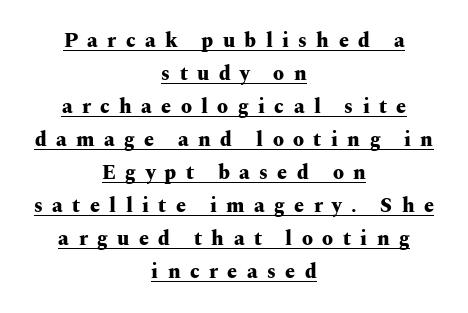
{"italic": "no", "bold": "yes", "underline": "yes", "align": "center", "line_spacing": "normal", "line_spacing_ratio": 1.65, "letter_spacing": "wide", "letter_spacing_em": 0.47, "glyph_px": 20}
